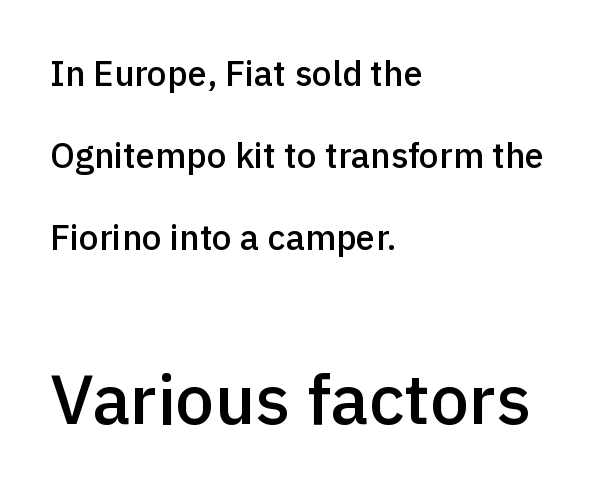
{"serif": "no", "italic": "no", "bold": "semi", "weight": "semibold", "width": "normal", "x_height": "medium", "monospaced": "no", "underline": "no", "align": "left", "line_spacing": "loose", "line_spacing_ratio": 2.34, "letter_spacing": "normal", "letter_spacing_em": 0.0, "larger_block": "second", "size_ratio": 2.0, "glyph_px": 70}
